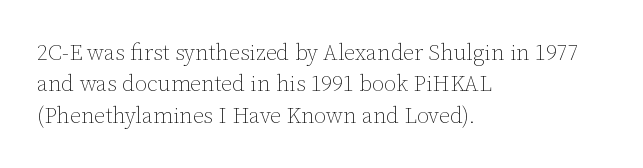
Q: Is the text bold? A: No.
Q: Is the text italic (slanted)? A: No, it is upright.
Q: Is the text underlined? A: No.
Q: How is the paragraph aligned? A: Left-aligned.
Q: Is the spacing between letters normal or unusually wide? A: Normal.
Q: Is the spacing between lines tight, normal or loose? A: Normal.
